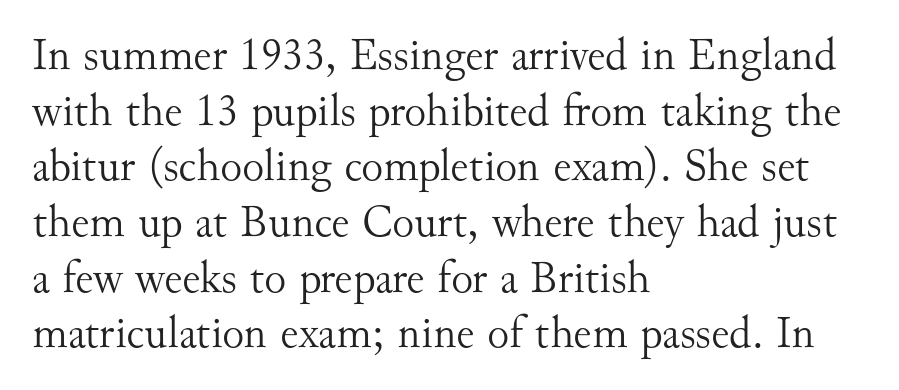
{"serif": "yes", "italic": "no", "bold": "no", "weight": "light", "width": "normal", "stroke_contrast": "medium", "x_height": "small", "monospaced": "no", "underline": "no", "align": "left", "line_spacing_ratio": 1.21, "letter_spacing": "normal", "letter_spacing_em": 0.0, "glyph_px": 46}
